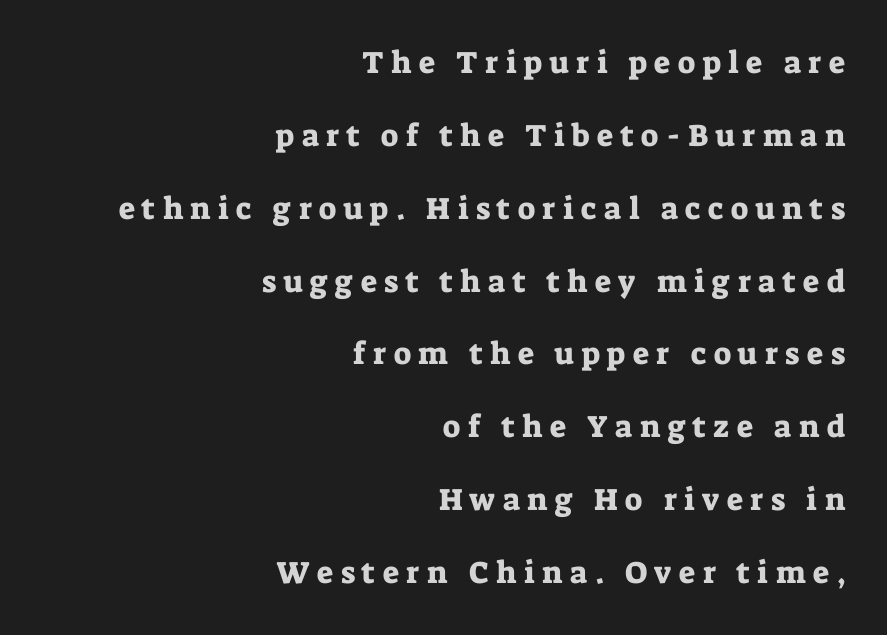
The image shows 31 px serif type, upright; set right-aligned, loose line spacing (2.35x), unusually wide letter spacing (+0.24 em), not underlined; low stroke contrast and a medium x-height.
